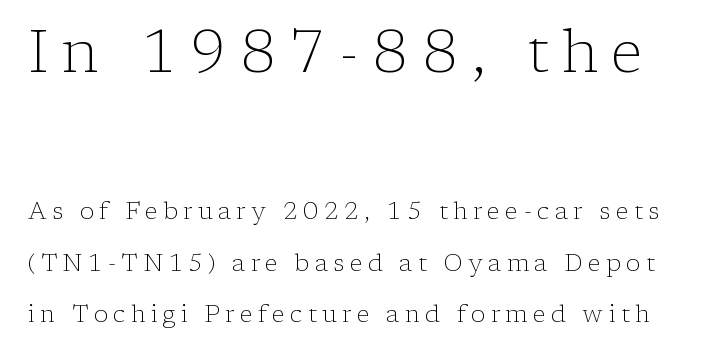
{"serif": "yes", "italic": "no", "bold": "no", "weight": "light", "width": "normal", "stroke_contrast": "low", "x_height": "medium", "monospaced": "no", "underline": "no", "line_spacing": "loose", "line_spacing_ratio": 2.14, "letter_spacing": "wide", "letter_spacing_em": 0.22, "larger_block": "first", "size_ratio": 2.46, "glyph_px": 59}
